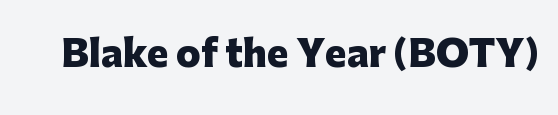
{"serif": "no", "italic": "no", "bold": "yes", "weight": "heavy", "width": "normal", "stroke_contrast": "low", "x_height": "medium", "monospaced": "no", "underline": "no", "letter_spacing": "normal", "letter_spacing_em": 0.0, "glyph_px": 36}
